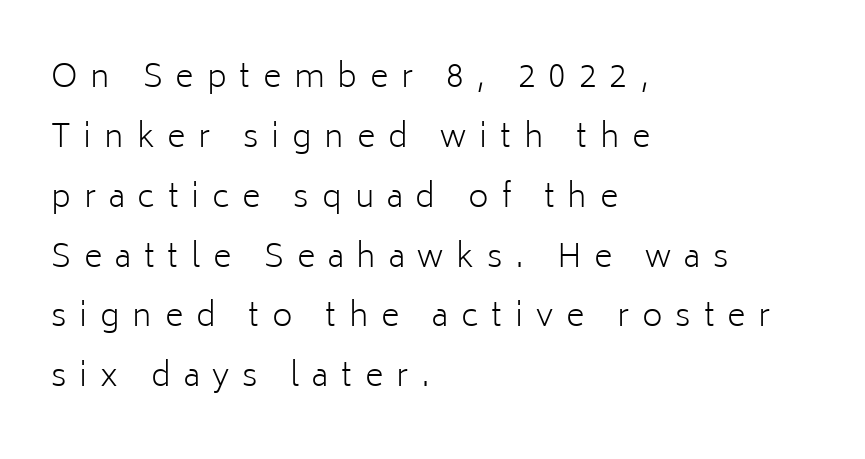
{"serif": "no", "italic": "no", "bold": "no", "weight": "light", "width": "normal", "stroke_contrast": "low", "x_height": "medium", "monospaced": "no", "underline": "no", "align": "left", "line_spacing_ratio": 1.87, "letter_spacing": "wide", "letter_spacing_em": 0.4, "glyph_px": 32}
